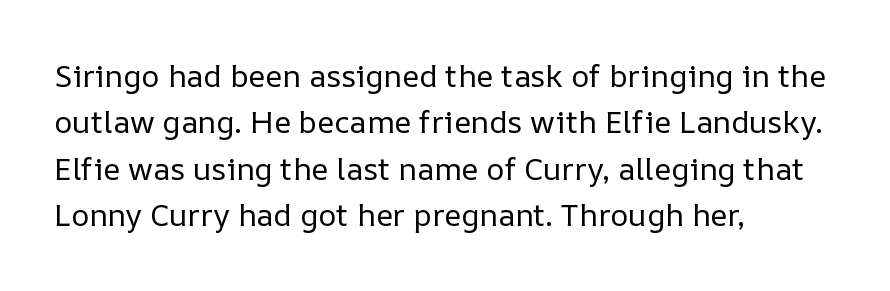
The image shows 31 px regular-weight type, upright; set left-aligned, normal line spacing (1.5x), normal letter spacing, not underlined; low stroke contrast and a medium x-height.
